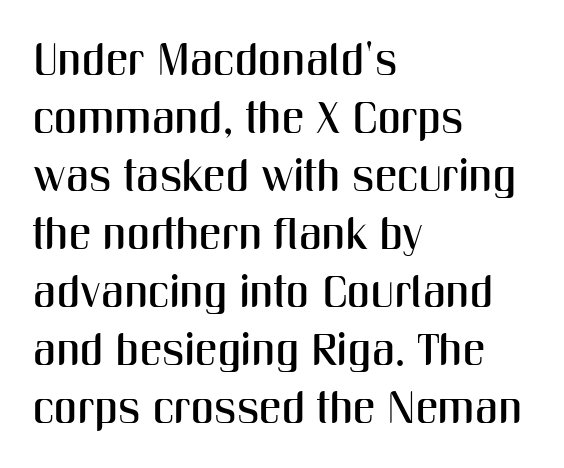
What's the leading like? Ordinary, nothing unusual. Varying glyph widths throughout — classic text-font behaviour. Upright lettering throughout. In terms of letterform style, serifs are entirely absent. Visually the block forms a straight wall on the left and a jagged coastline on the right. Descenders are the only things crossing below the line.
